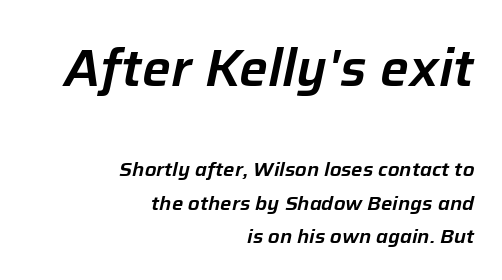
Q: Is the text italic (slanted)? A: Yes, it leans right by about 12 degrees.
Q: Is the text underlined? A: No.
Q: How is the paragraph aligned? A: Right-aligned.
Q: Is the spacing between letters normal or unusually wide? A: Normal.
Q: Is the spacing between lines tight, normal or loose? A: Normal.
Q: Which block of text is set in a larger size, the first (top) or the second (bottom)? A: The first (top) one.
Q: Width (condensed, normal, or wide)? A: Normal.
Q: Stroke contrast? A: Low.
Q: x-height? A: Medium.
Q: Monospaced? A: No.
